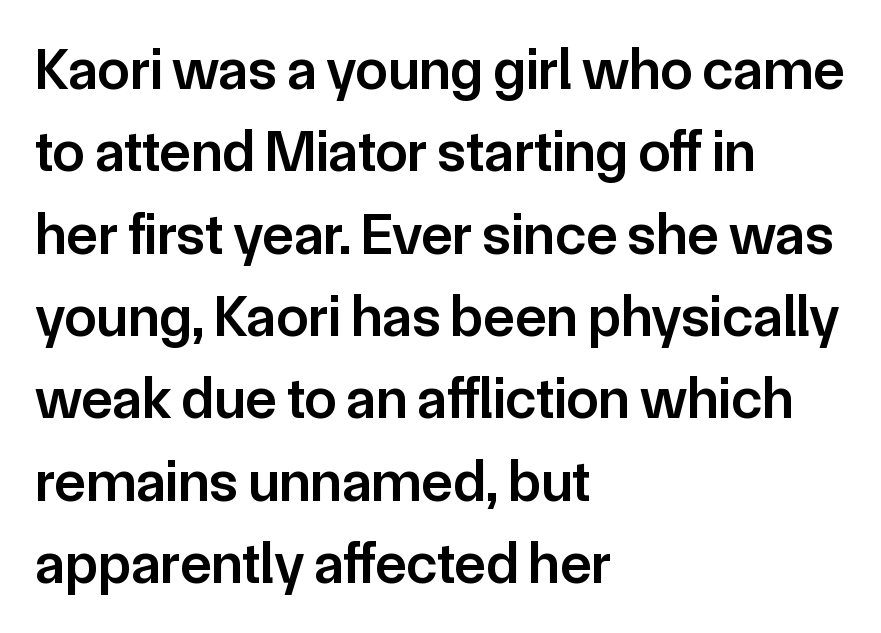
Posture: upright roman. The face used here is rendered with its standard letterfit. Font category for this specimen: sans-serif. Firm but not heavy-handed strokes: this text is semibold. The rendering uses natural spacing where letterforms have individual widths.
